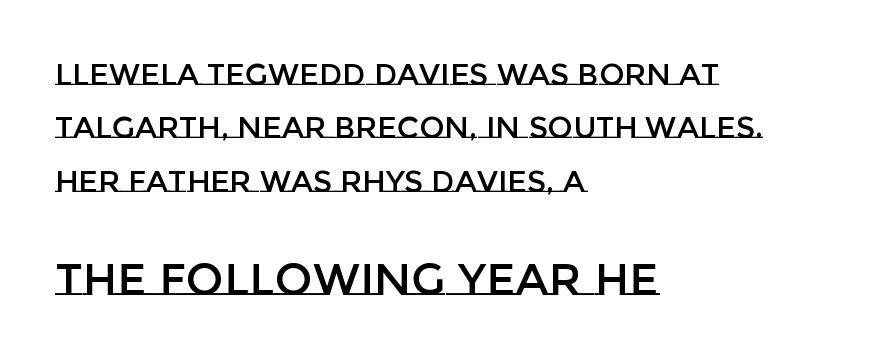
Q: Is the text italic (slanted)? A: No, it is upright.
Q: Is the text underlined? A: No.
Q: How is the paragraph aligned? A: Left-aligned.
Q: Is the spacing between letters normal or unusually wide? A: Normal.
Q: Which block of text is set in a larger size, the first (top) or the second (bottom)? A: The second (bottom) one.
Q: Width (condensed, normal, or wide)? A: Normal.
Q: Stroke contrast? A: Low.
Q: x-height? A: Large.
Q: Monospaced? A: No.
